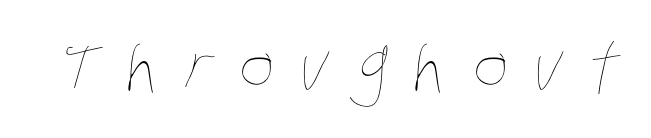
Just letters on the line, the space beneath them empty. What stands out about the letter spacing? Its width — letters are far apart. These lines are rendered in a variable-pitch font. The strokes carry an ordinary text weight at most.
